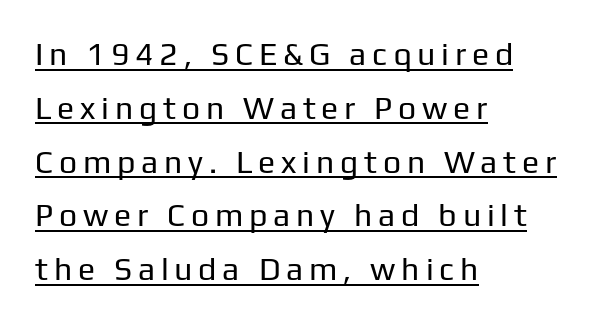
The image shows 32 px regular-weight sans-serif type, upright; set left-aligned, normal line spacing (1.68x), underlined; low stroke contrast and a medium x-height.
